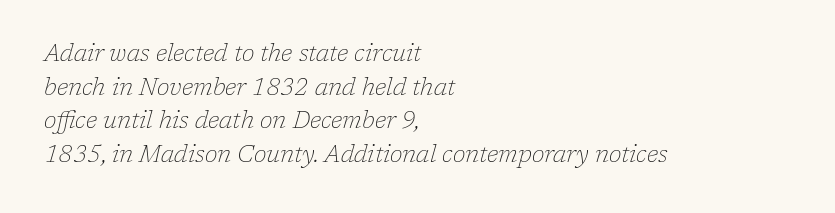
The image shows 23 px text type, italic (leaning right); set left-aligned, normal line spacing (1.46x), normal letter spacing, not underlined.
